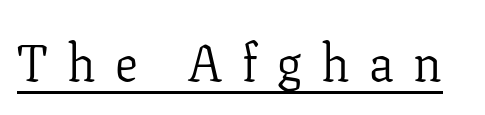
The image shows 51 px light serif type, upright; set unusually wide letter spacing (+0.38 em), underlined; low stroke contrast and a medium x-height.
